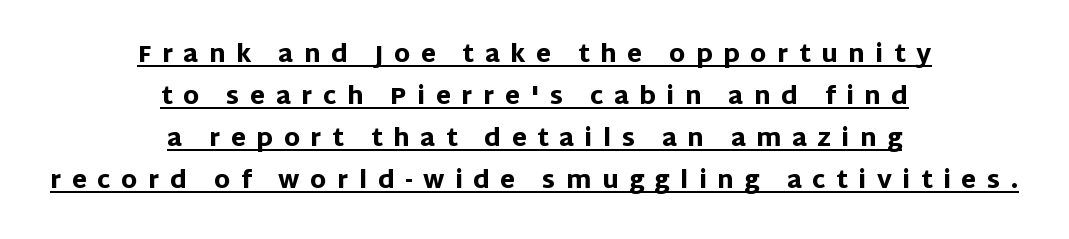
The image shows 24 px bold type, upright; set centered, line spacing 1.75x, unusually wide letter spacing (+0.44 em), underlined.
